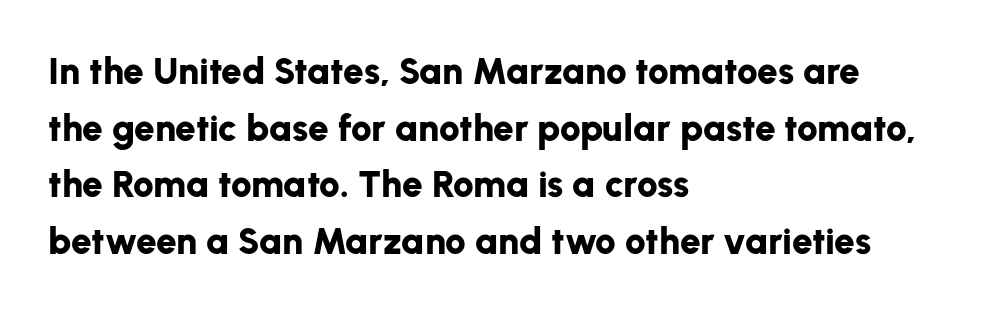
{"serif": "no", "italic": "no", "bold": "yes", "weight": "bold", "width": "normal", "stroke_contrast": "low", "x_height": "medium", "monospaced": "no", "underline": "no", "align": "left", "line_spacing": "normal", "line_spacing_ratio": 1.53, "letter_spacing": "normal", "letter_spacing_em": 0.0, "glyph_px": 37}
